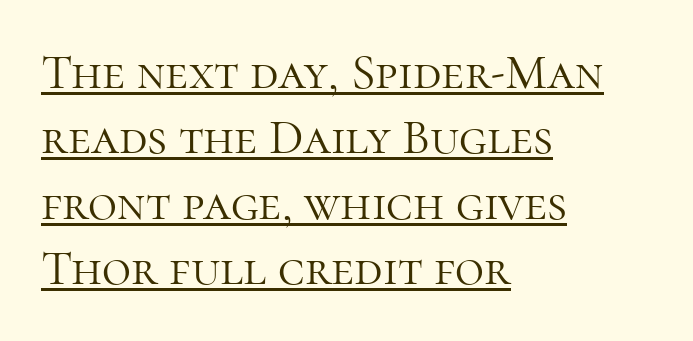
Think standard paragraph weight, or any step lighter than that. The rendering anchors every line to the left-hand side. Short note: letters normally spaced. The glyphs are accompanied by a horizontal stroke just below them. Leading matches the norm, producing a regular column. The passage shown is typed in a proportional face where columns would drift.
